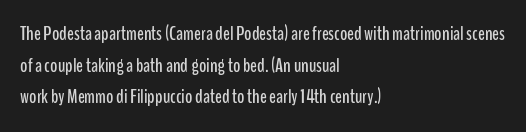
{"italic": "no", "underline": "no", "align": "left", "line_spacing": "normal", "line_spacing_ratio": 1.58, "letter_spacing": "normal", "letter_spacing_em": 0.0, "glyph_px": 20}
